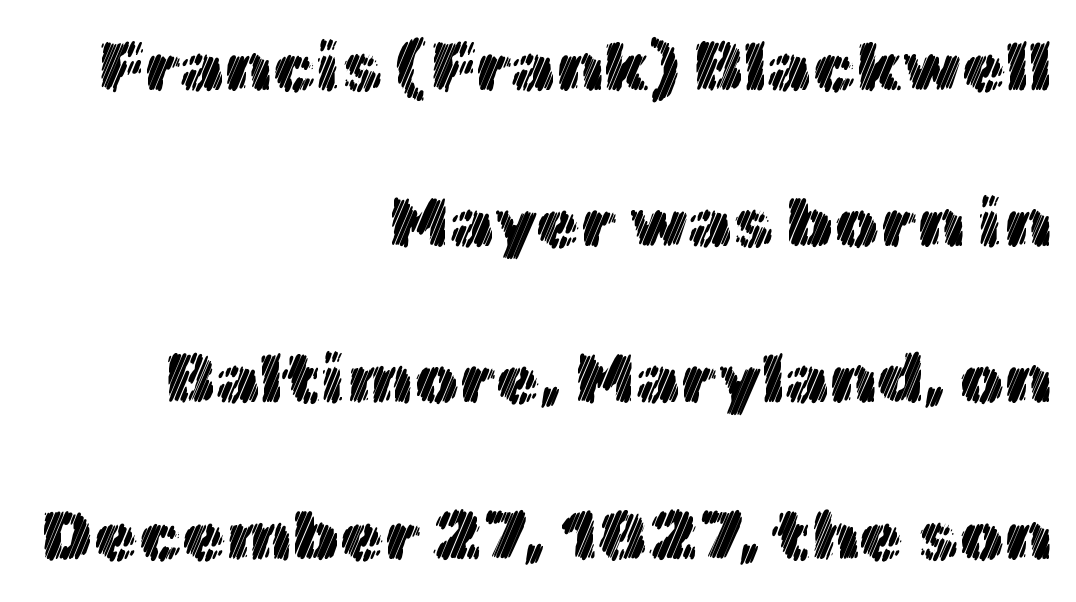
Q: Is the text italic (slanted)? A: No, it is upright.
Q: Is the text underlined? A: No.
Q: How is the paragraph aligned? A: Right-aligned.
Q: Is the spacing between letters normal or unusually wide? A: Normal.
Q: Is the spacing between lines tight, normal or loose? A: Loose.
Q: Width (condensed, normal, or wide)? A: Normal.
Q: x-height? A: Medium.
Q: Monospaced? A: No.
